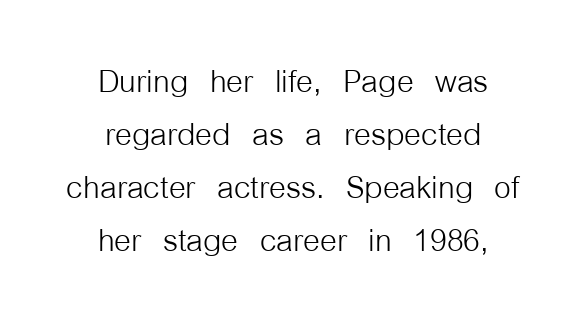
{"serif": "no", "italic": "no", "bold": "no", "weight": "light", "width": "condensed", "stroke_contrast": "low", "x_height": "medium", "monospaced": "no", "underline": "no", "align": "center", "line_spacing_ratio": 1.23, "letter_spacing": "normal", "letter_spacing_em": 0.0, "glyph_px": 43}
